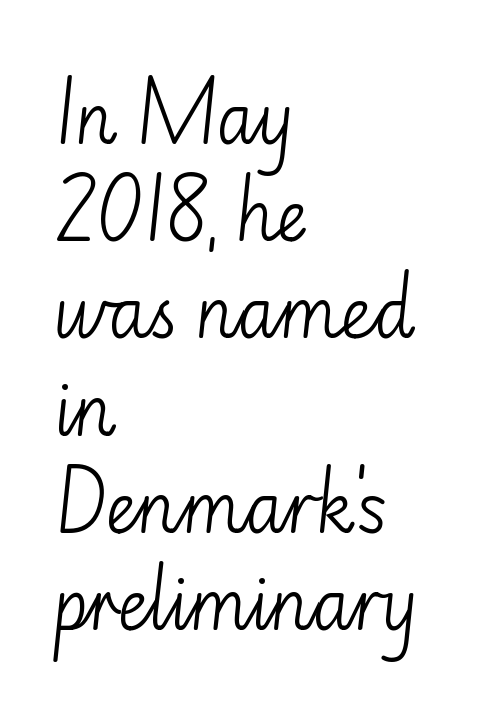
Q: Is the text bold? A: No.
Q: Is the text italic (slanted)? A: Yes.
Q: Is the typeface a serif or a sans-serif typeface? A: Sans-serif.
Q: Is the text underlined? A: No.
Q: How is the paragraph aligned? A: Left-aligned.
Q: Is the spacing between letters normal or unusually wide? A: Normal.
Q: Is the spacing between lines tight, normal or loose? A: Normal.
Q: Width (condensed, normal, or wide)? A: Normal.
Q: Stroke contrast? A: Low.
Q: x-height? A: Small.
Q: Monospaced? A: No.
